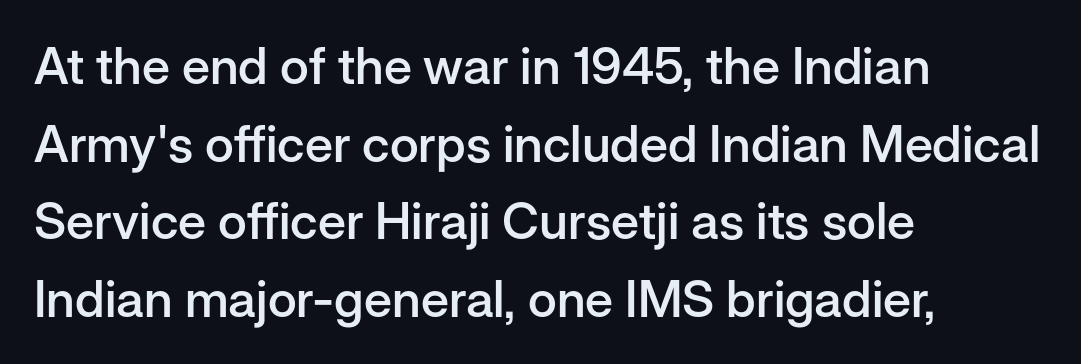
Do the letters lean? They stand straight. The lines in this sample share a left origin and differ only in where they stop. The passage shown is typed in a proportional face where columns would drift. Each word holds together tightly as a unit, with standard inter-letter gaps. A typesetter would call this leading conventional body-copy spacing.
